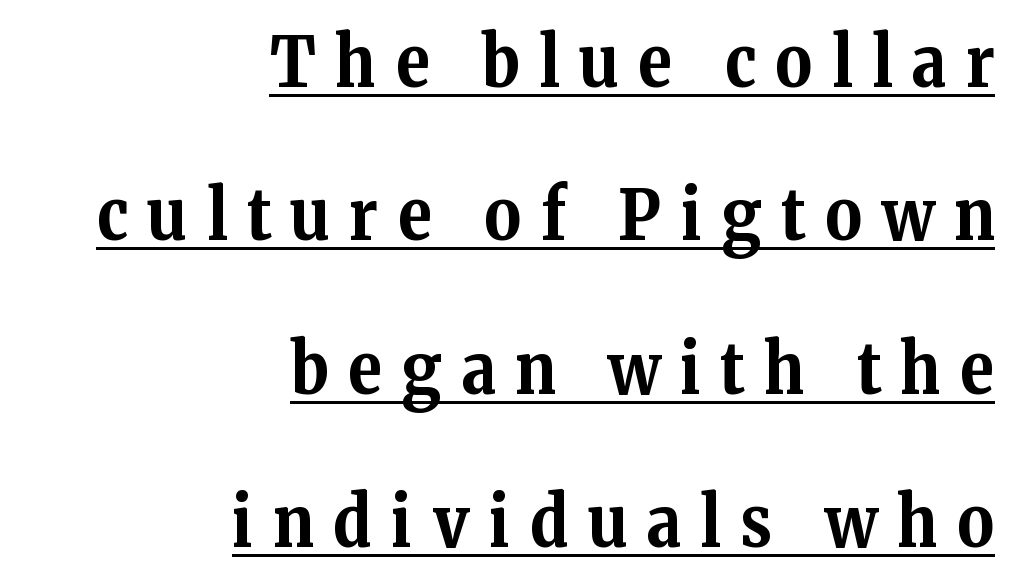
Q: Is the text bold? A: Yes.
Q: Is the text italic (slanted)? A: No, it is upright.
Q: Is the typeface a serif or a sans-serif typeface? A: Serif.
Q: Is the text underlined? A: Yes.
Q: How is the paragraph aligned? A: Right-aligned.
Q: Is the spacing between letters normal or unusually wide? A: Unusually wide.
Q: Is the spacing between lines tight, normal or loose? A: Loose.
Q: Width (condensed, normal, or wide)? A: Normal.
Q: Stroke contrast? A: Medium.
Q: x-height? A: Medium.
Q: Monospaced? A: No.
